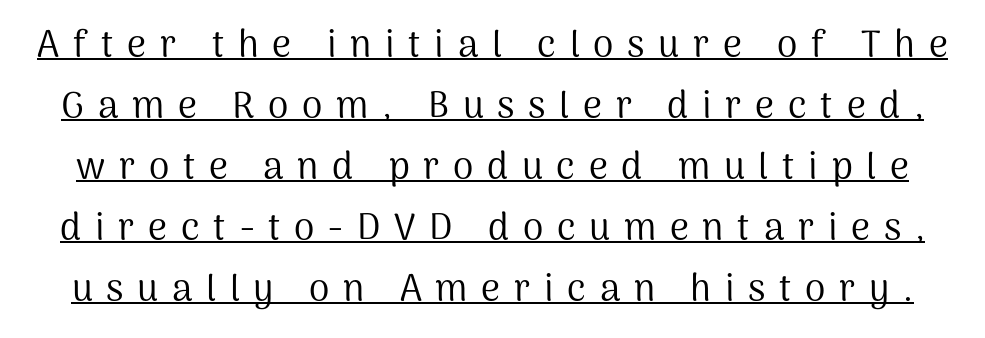
{"serif": "no", "italic": "no", "bold": "no", "weight": "regular", "width": "normal", "stroke_contrast": "medium", "x_height": "medium", "monospaced": "no", "underline": "yes", "line_spacing": "normal", "line_spacing_ratio": 1.65, "letter_spacing": "wide", "letter_spacing_em": 0.37, "glyph_px": 37}
